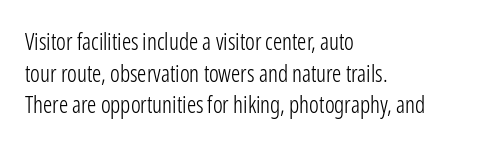
Q: Is the text bold? A: No.
Q: Is the text italic (slanted)? A: No, it is upright.
Q: Is the text underlined? A: No.
Q: How is the paragraph aligned? A: Left-aligned.
Q: Is the spacing between letters normal or unusually wide? A: Normal.
Q: Is the spacing between lines tight, normal or loose? A: Normal.
